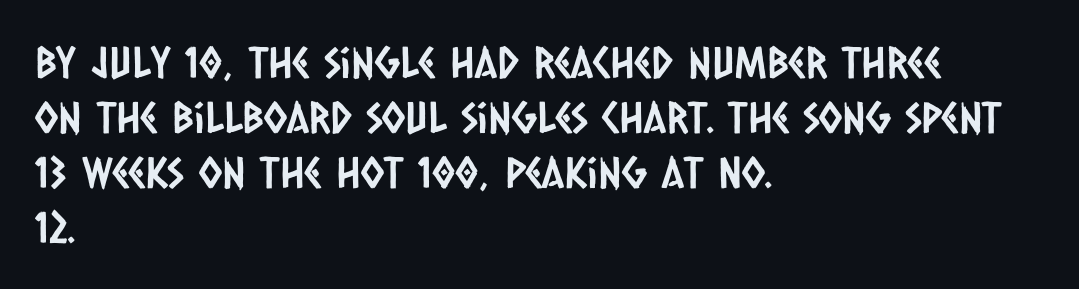
The image shows 43 px condensed sans-serif type; set left-aligned, normal line spacing (1.28x), normal letter spacing, not underlined; low stroke contrast and a large x-height.
